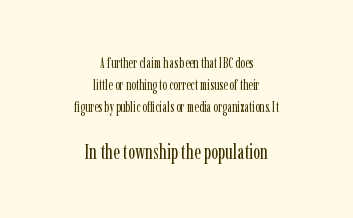
Q: Is the text bold? A: No.
Q: Is the text italic (slanted)? A: No, it is upright.
Q: Is the text underlined? A: No.
Q: How is the paragraph aligned? A: Centered.
Q: Is the spacing between letters normal or unusually wide? A: Normal.
Q: Is the spacing between lines tight, normal or loose? A: Normal.
Q: Which block of text is set in a larger size, the first (top) or the second (bottom)? A: The second (bottom) one.
